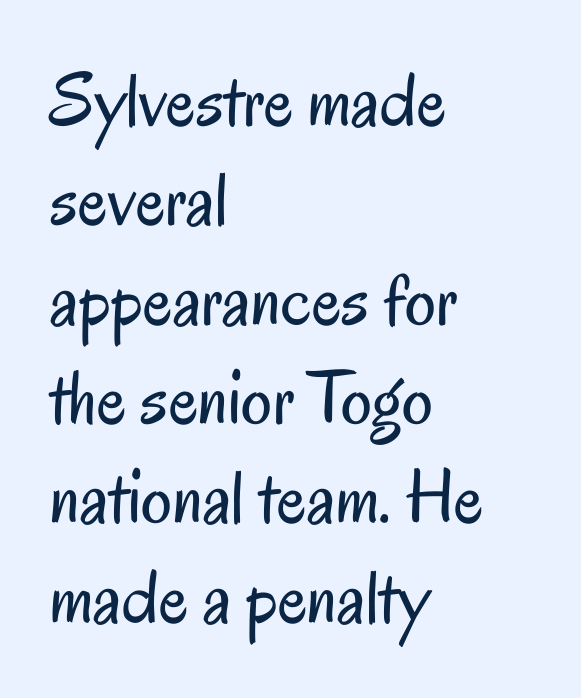
Q: Is the text bold? A: No.
Q: Is the text italic (slanted)? A: No, it is upright.
Q: Is the typeface a serif or a sans-serif typeface? A: Sans-serif.
Q: Is the text underlined? A: No.
Q: How is the paragraph aligned? A: Left-aligned.
Q: Is the spacing between letters normal or unusually wide? A: Normal.
Q: Is the spacing between lines tight, normal or loose? A: Normal.
Q: Width (condensed, normal, or wide)? A: Condensed.
Q: Stroke contrast? A: Low.
Q: x-height? A: Small.
Q: Monospaced? A: No.
